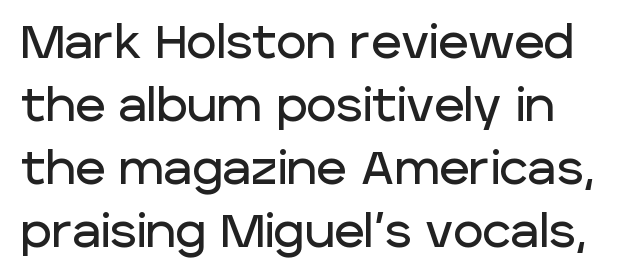
{"serif": "no", "italic": "no", "width": "normal", "stroke_contrast": "low", "x_height": "large", "monospaced": "no", "underline": "no", "align": "left", "line_spacing": "normal", "line_spacing_ratio": 1.37, "letter_spacing": "normal", "letter_spacing_em": 0.0, "glyph_px": 46}
